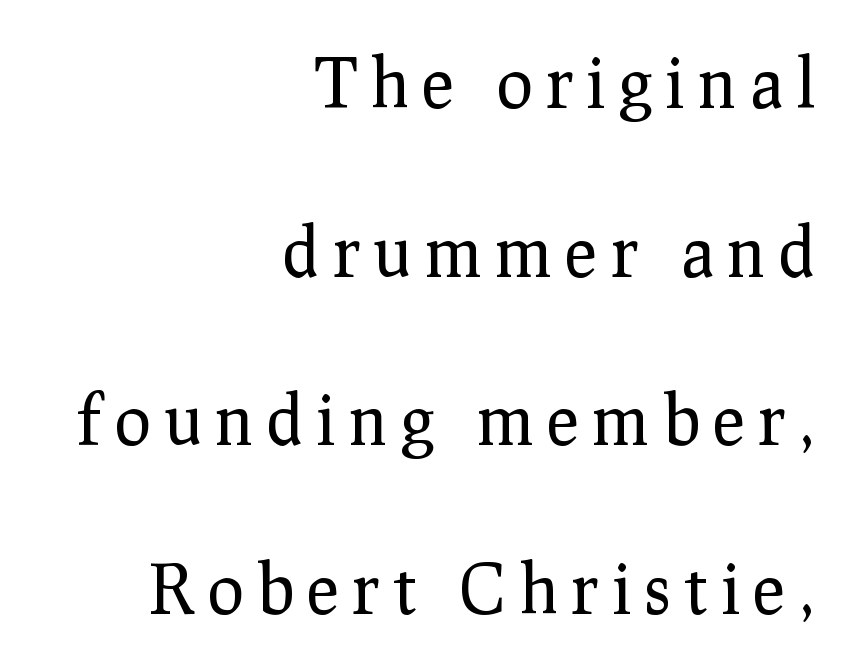
Q: Is the text bold? A: No.
Q: Is the text italic (slanted)? A: No, it is upright.
Q: Is the typeface a serif or a sans-serif typeface? A: Serif.
Q: Is the text underlined? A: No.
Q: How is the paragraph aligned? A: Right-aligned.
Q: Is the spacing between letters normal or unusually wide? A: Unusually wide.
Q: Is the spacing between lines tight, normal or loose? A: Loose.
Q: Width (condensed, normal, or wide)? A: Normal.
Q: Stroke contrast? A: Low.
Q: x-height? A: Medium.
Q: Monospaced? A: No.
